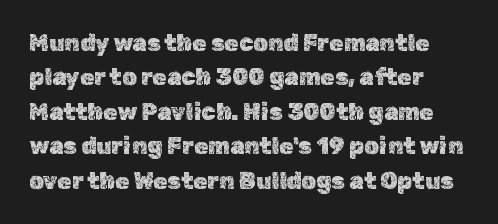
The specimen omits any rule beneath the text block's lines. The line-height multiplier appears to be the usual default. Posture: upright roman. The letters sit at their default tracking, neither squeezed nor spread.
